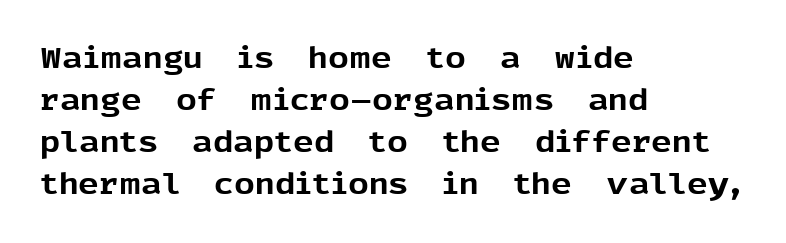
The vertical gap from one line to the next is medium. The rag falls on the right side of this text block. When letters stand straight like this, we call the style roman or upright. You can tell from the bare stems that sans-serif type was used. The font is running at its bold setting.
